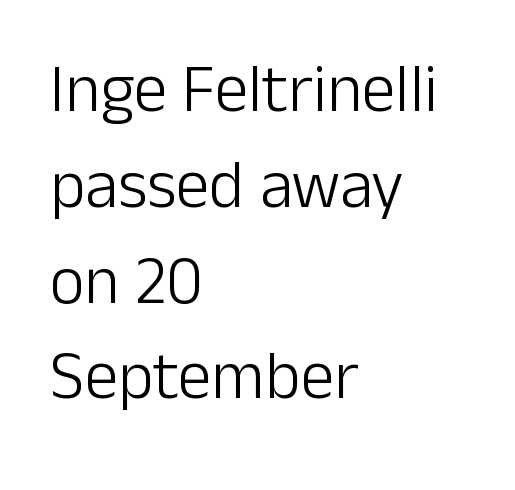
{"serif": "no", "italic": "no", "bold": "no", "weight": "light", "width": "normal", "stroke_contrast": "low", "x_height": "medium", "monospaced": "no", "underline": "no", "align": "left", "line_spacing": "normal", "line_spacing_ratio": 1.43, "letter_spacing": "normal", "letter_spacing_em": 0.0, "glyph_px": 67}
